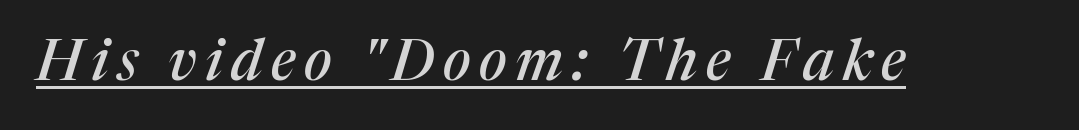
Is this a fixed-width face? No — the glyphs have proportional, varying widths. Slant detected: the letters are inclined. This rendering features underlined lettering. The type family on display is of the serif kind.
